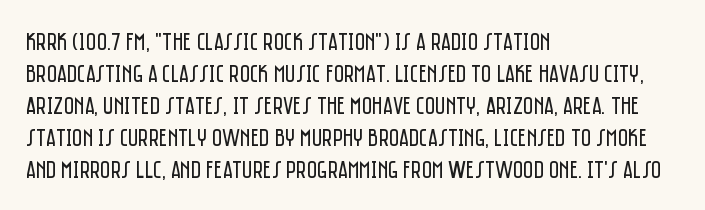
{"italic": "no", "bold": "no", "underline": "no", "align": "left", "line_spacing": "normal", "line_spacing_ratio": 1.28, "letter_spacing": "normal", "letter_spacing_em": 0.0, "glyph_px": 25}
